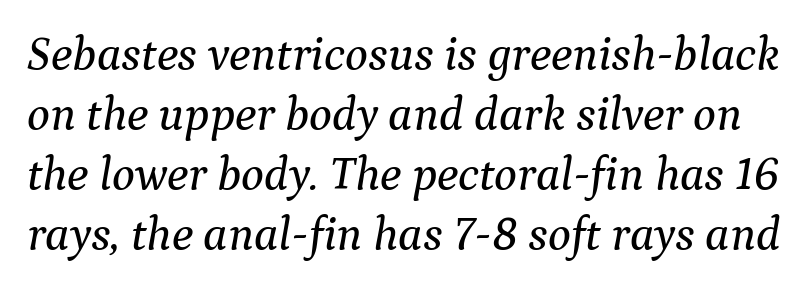
The image shows 48 px serif type, italic (leaning right); set normal line spacing (1.25x), normal letter spacing, not underlined; medium stroke contrast and a medium x-height.
